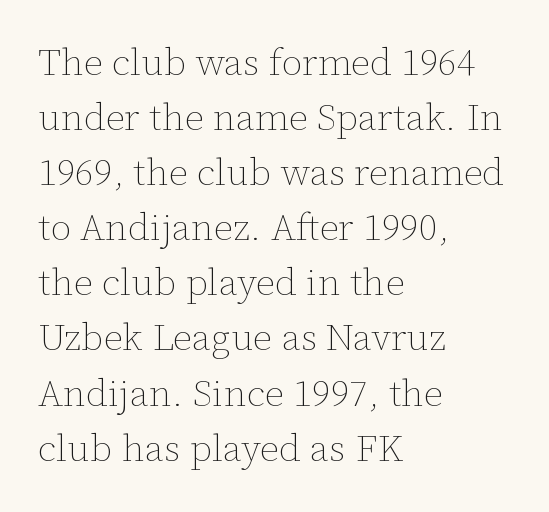
Q: Is the text bold? A: No.
Q: Is the text italic (slanted)? A: No, it is upright.
Q: Is the text underlined? A: No.
Q: How is the paragraph aligned? A: Left-aligned.
Q: Is the spacing between letters normal or unusually wide? A: Normal.
Q: Is the spacing between lines tight, normal or loose? A: Normal.
Q: Width (condensed, normal, or wide)? A: Normal.
Q: Stroke contrast? A: Low.
Q: x-height? A: Medium.
Q: Monospaced? A: No.
